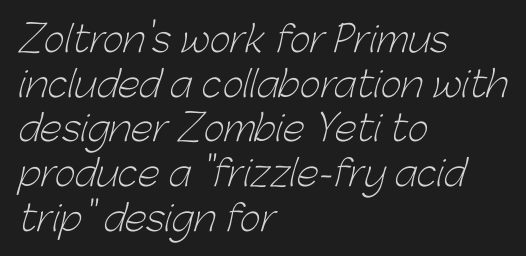
The text block is weighted toward the left margin, trailing off unevenly rightward. The designer went with a sans here, leaving each stem footless. Looks like regular typesetting: each glyph gets only the width it needs. Stems and bowls with no extra thickness — not bold. The horizontal fit of the characters is conventional and even. The words here are not underlined.
